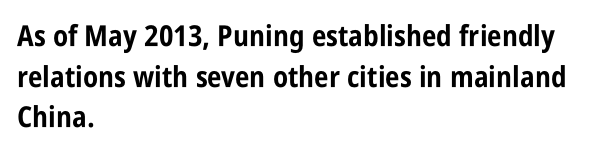
{"serif": "no", "italic": "no", "bold": "yes", "weight": "bold", "width": "condensed", "stroke_contrast": "low", "x_height": "large", "monospaced": "no", "underline": "no", "align": "left", "line_spacing": "normal", "line_spacing_ratio": 1.4, "letter_spacing": "normal", "letter_spacing_em": 0.0, "glyph_px": 29}
